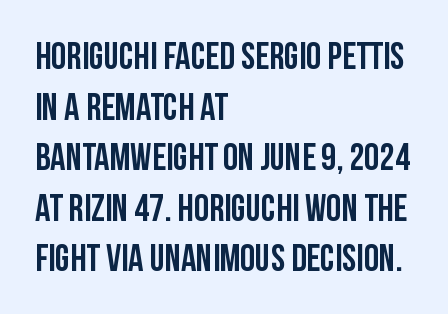
The image shows 38 px condensed sans-serif type, upright; set left-aligned, normal line spacing (1.33x), normal letter spacing, not underlined; low stroke contrast and a large x-height.
